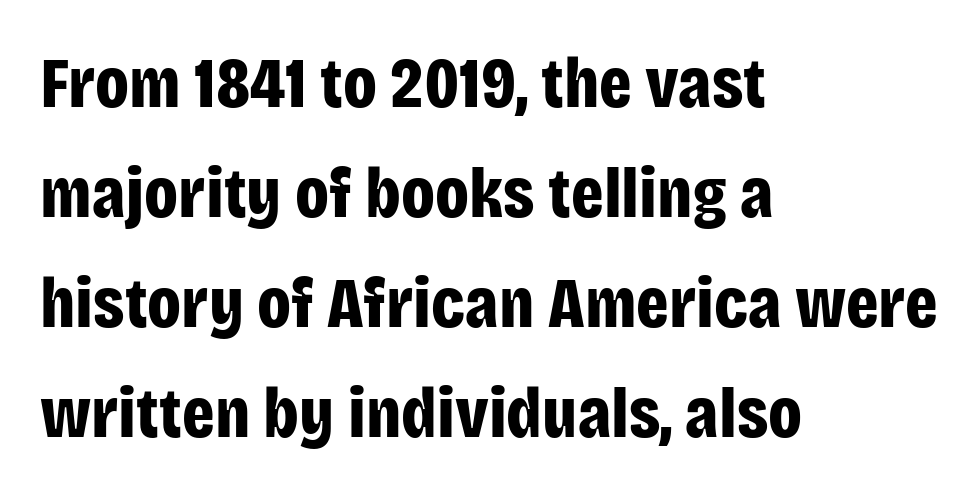
The image shows 72 px bold, condensed sans-serif type, upright; set left-aligned, normal line spacing (1.53x), normal letter spacing, not underlined; low stroke contrast and a large x-height.
